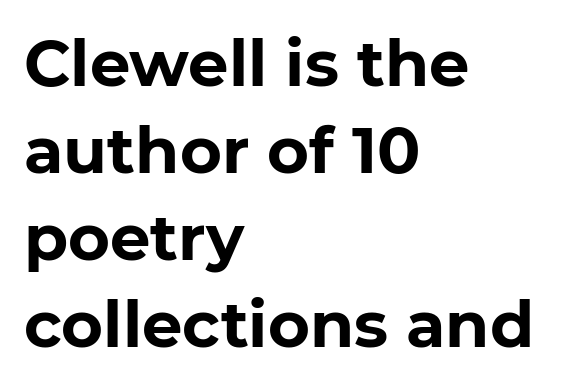
Interline gaps are of average width in this sample. Proportional: the letters do not fall into vertical columns. The space beneath each line is pristine and unruled. Grotesque or geometric, the face here clearly has no serifs.
